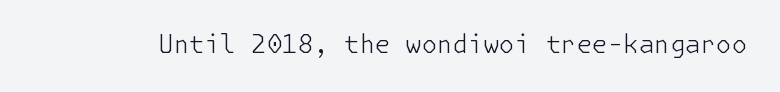
The image shows 25 px text type, upright; set normal letter spacing, not underlined.
